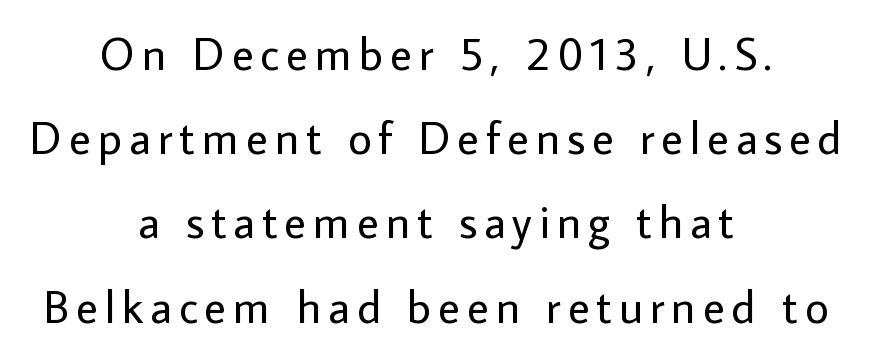
The image shows 46 px regular-weight sans-serif type, upright; set centered, line spacing 1.83x, not underlined; low stroke contrast and a medium x-height.
